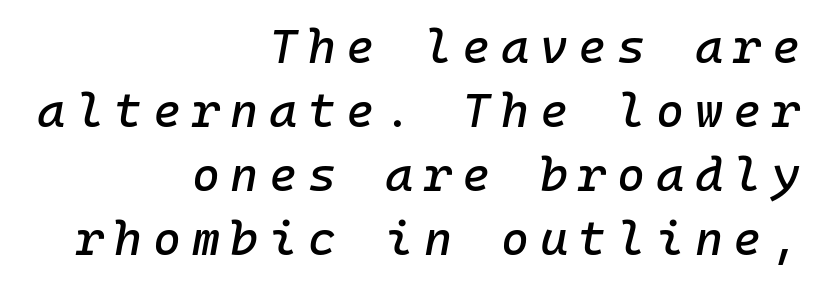
The image shows 48 px text type, italic (leaning right), monospaced; set right-aligned, normal line spacing (1.33x), unusually wide letter spacing (+0.22 em), not underlined; low stroke contrast and a medium x-height.
